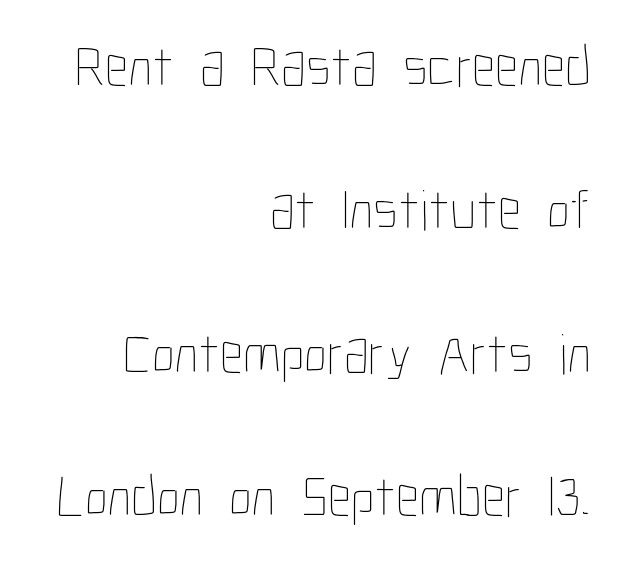
Q: Is the text bold? A: No.
Q: Is the text italic (slanted)? A: No, it is upright.
Q: Is the text underlined? A: No.
Q: How is the paragraph aligned? A: Right-aligned.
Q: Is the spacing between letters normal or unusually wide? A: Normal.
Q: Is the spacing between lines tight, normal or loose? A: Loose.
Q: Width (condensed, normal, or wide)? A: Condensed.
Q: Stroke contrast? A: Low.
Q: x-height? A: Medium.
Q: Monospaced? A: No.
